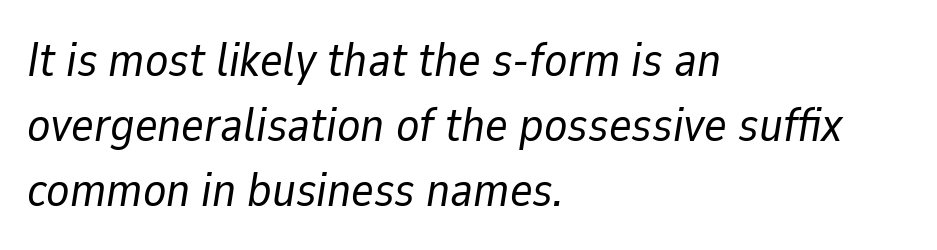
The space between consecutive lines is moderate. Proportional: the letters do not fall into vertical columns. The font sits on the lighter half of the weight spectrum, regular included. Honestly, the letter spacing is just normal — you wouldn't notice it.
